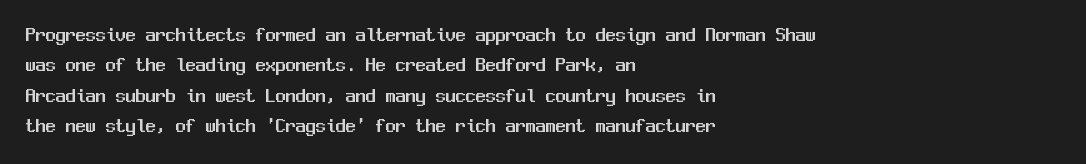
Characters follow at the spacing the type designer built in. The line-height multiplier appears to be the usual default. Just letters on the line, the space beneath them empty. It's the straight-up-and-down kind of type. Each line starts at the same left margin while the right side varies.
